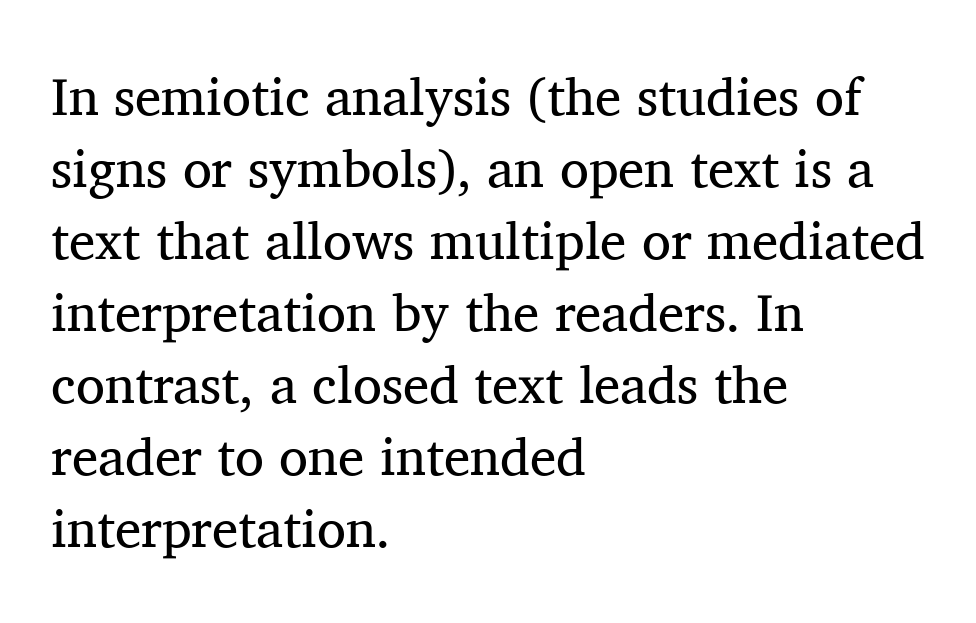
The image shows 53 px regular-weight serif type, upright; set left-aligned, normal line spacing (1.36x), normal letter spacing, not underlined; medium stroke contrast and a medium x-height.
